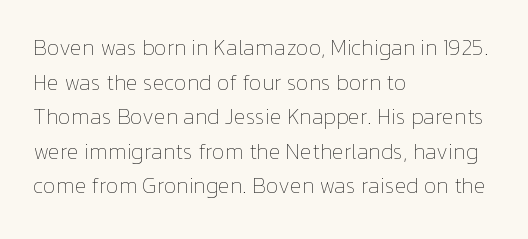
Which margin do the lines hug? The left one — the right edge is uneven. This is roman type, the default non-slanted kind. Summary of vertical rhythm: regular, with standard interline spacing. These glyphs show unthickened strokes, regular width or finer. The rendering keeps characters at their native spacing. The gap between lines stays unmarked.
